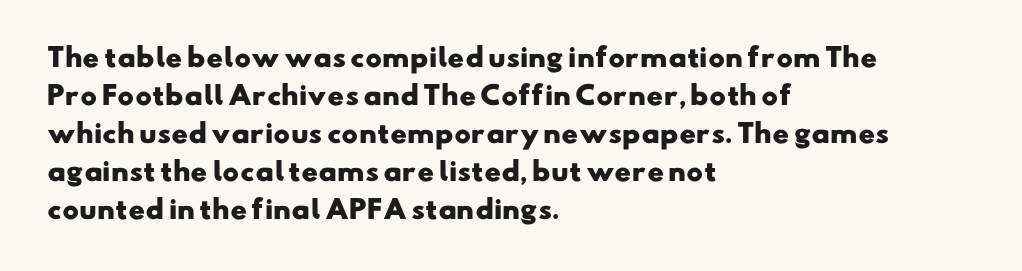
The gap between lines stays unmarked. Normally led — the rows are evenly, conventionally spaced. Alignment: flush left. Compared with an ordinary text face, these strokes are far heavier — a full bold. Students, note that the glyphs here touch the page at normal intervals.
